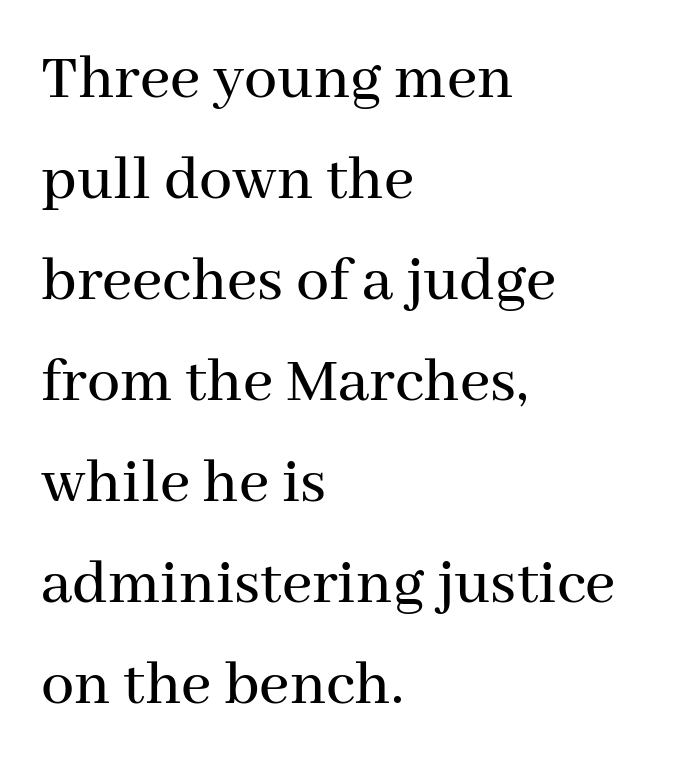
The image shows 66 px serif type, upright; set left-aligned, normal line spacing (1.53x), normal letter spacing, not underlined; medium stroke contrast and a medium x-height.
